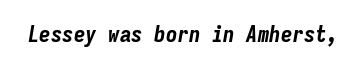
Set as a true bold cut, around the 700 mark. A typesetter would mark this as italic. Anything drawn beneath the words? Only blank space. Default kerning and tracking; the words read as compact shapes.
